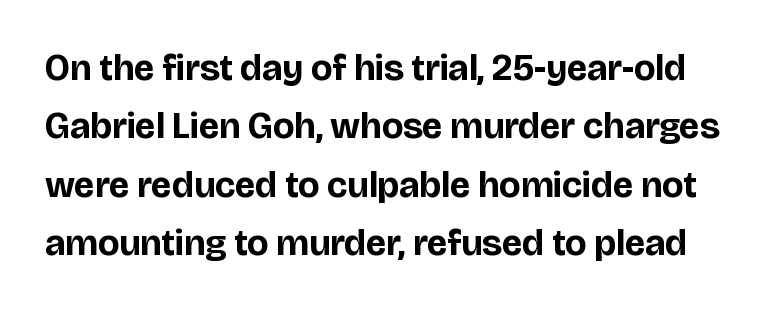
The image shows 37 px bold sans-serif type, upright; set normal line spacing (1.58x), normal letter spacing, not underlined; low stroke contrast and a large x-height.
